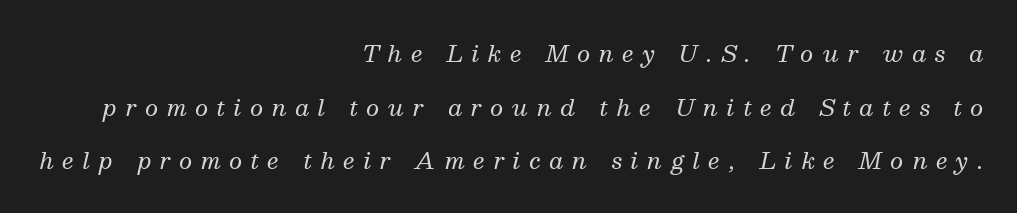
Q: Is the text bold? A: No.
Q: Is the text italic (slanted)? A: Yes, it leans right by about 13 degrees.
Q: Is the text underlined? A: No.
Q: How is the paragraph aligned? A: Right-aligned.
Q: Is the spacing between letters normal or unusually wide? A: Unusually wide.
Q: Is the spacing between lines tight, normal or loose? A: Loose.
